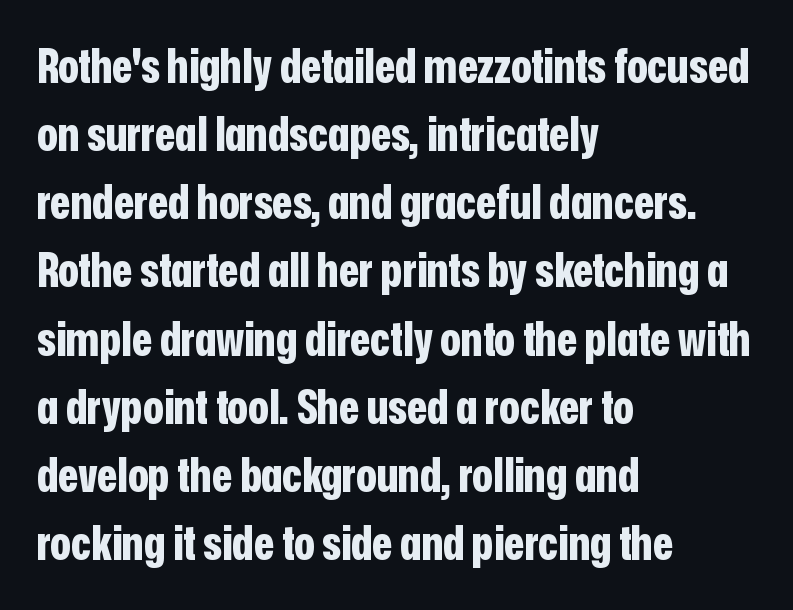
{"serif": "no", "italic": "no", "bold": "yes", "weight": "bold", "width": "condensed", "stroke_contrast": "low", "x_height": "medium", "monospaced": "no", "underline": "no", "align": "left", "line_spacing": "normal", "line_spacing_ratio": 1.45, "letter_spacing": "normal", "letter_spacing_em": 0.0, "glyph_px": 47}
